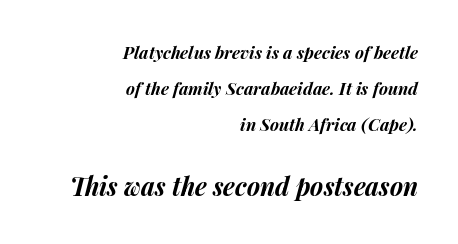
Q: Is the text bold? A: Yes.
Q: Is the text italic (slanted)? A: Yes, it leans right by about 14 degrees.
Q: Is the text underlined? A: No.
Q: How is the paragraph aligned? A: Right-aligned.
Q: Is the spacing between letters normal or unusually wide? A: Normal.
Q: Is the spacing between lines tight, normal or loose? A: Loose.
Q: Which block of text is set in a larger size, the first (top) or the second (bottom)? A: The second (bottom) one.
